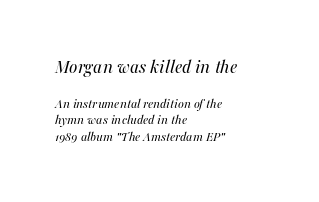
Q: Is the text bold? A: No.
Q: Is the text italic (slanted)? A: Yes, it leans right by about 16 degrees.
Q: Is the text underlined? A: No.
Q: How is the paragraph aligned? A: Left-aligned.
Q: Is the spacing between letters normal or unusually wide? A: Normal.
Q: Which block of text is set in a larger size, the first (top) or the second (bottom)? A: The first (top) one.
